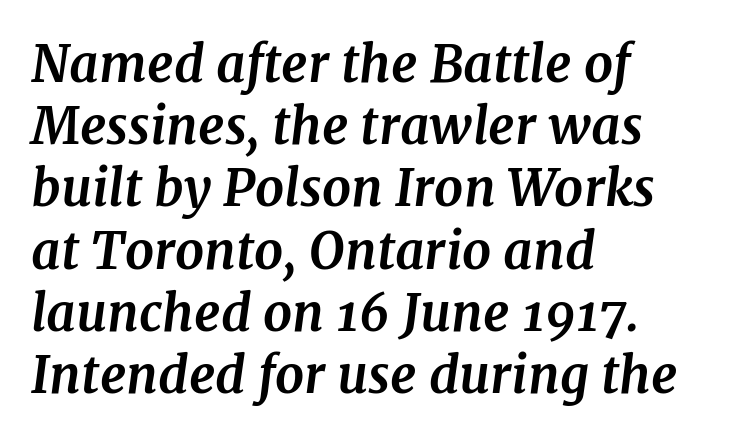
Descenders hang freely into open space. This rendering uses left alignment, leaving the right contour irregular. The horizontal fit of the characters is conventional and even. The designer went with a serif here, giving each stem small feet. Compared with an ordinary text face, these strokes are far heavier — a full bold.
